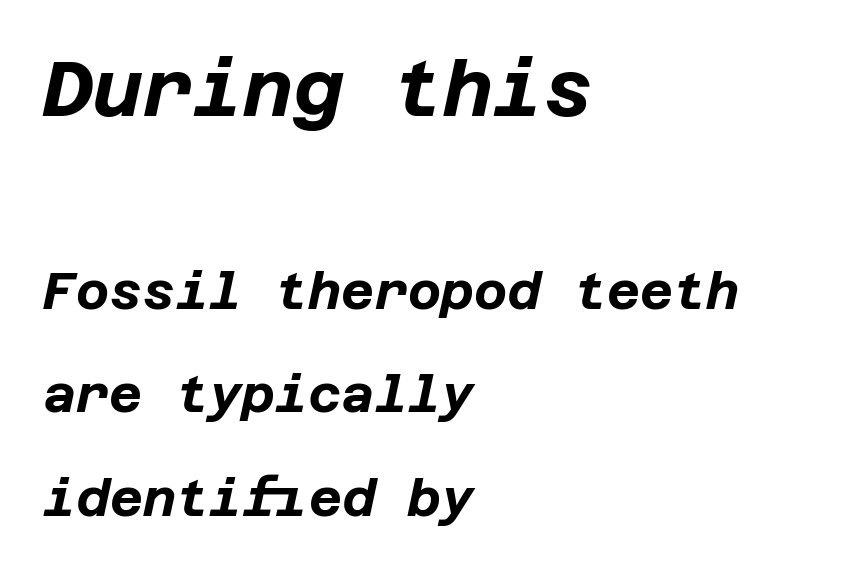
{"italic": "yes", "lean": "right", "slant_degrees": 12, "bold": "yes", "weight": "bold", "width": "normal", "stroke_contrast": "low", "x_height": "large", "underline": "no", "align": "left", "line_spacing": "loose", "line_spacing_ratio": 2.03, "letter_spacing": "normal", "letter_spacing_em": 0.0, "larger_block": "first", "size_ratio": 1.51, "glyph_px": 77}
